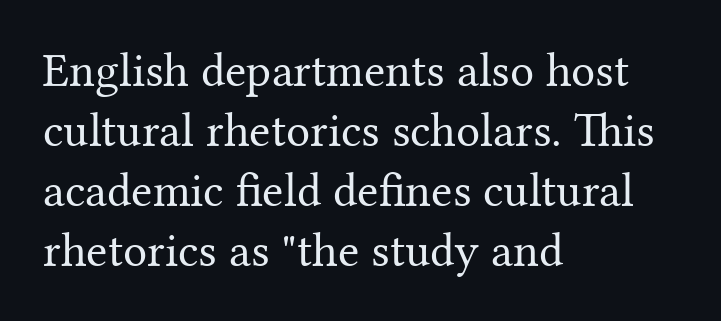
The image shows 48 px regular-weight serif type, upright; set left-aligned, normal line spacing (1.25x), normal letter spacing, not underlined; medium stroke contrast and a medium x-height.
